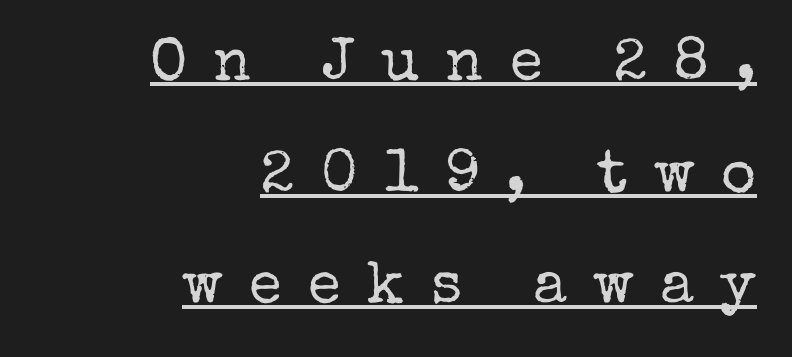
Q: Is the text bold? A: No.
Q: Is the text italic (slanted)? A: No, it is upright.
Q: Is the typeface a serif or a sans-serif typeface? A: Serif.
Q: Is the text underlined? A: Yes.
Q: How is the paragraph aligned? A: Right-aligned.
Q: Is the spacing between letters normal or unusually wide? A: Unusually wide.
Q: Width (condensed, normal, or wide)? A: Normal.
Q: Stroke contrast? A: Low.
Q: x-height? A: Medium.
Q: Monospaced? A: No.
